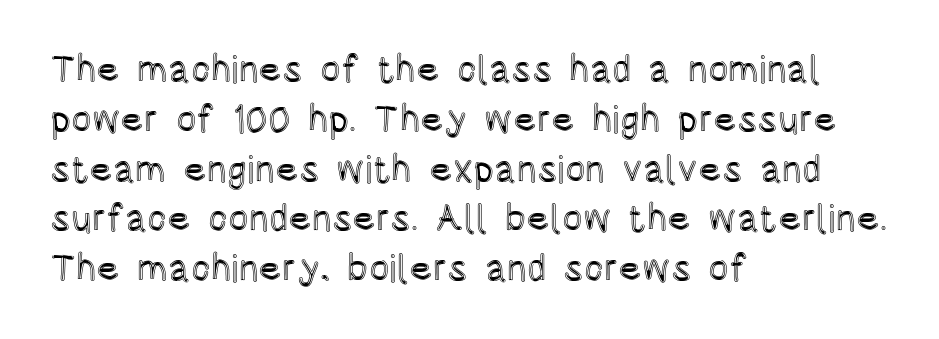
Line starts are locked; line ends wander. Is the letter spacing exaggerated? No — it looks like the ordinary default. These lines are rendered in a variable-pitch font. The letters stand straight up with perfectly vertical stems.
